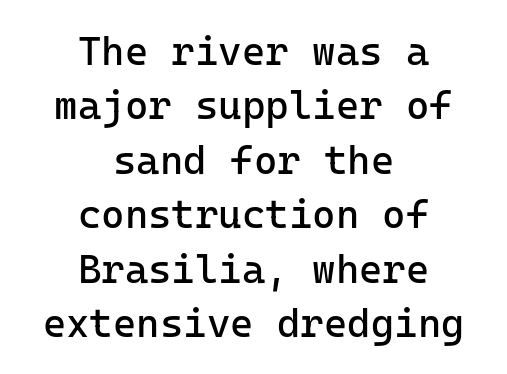
The line-height multiplier appears to be the usual default. Caption: multi-line text, centered on the measure. The passage shown is not bold in any degree. Every character here occupies the same horizontal width, giving the sample a typewriter-like rhythm.
